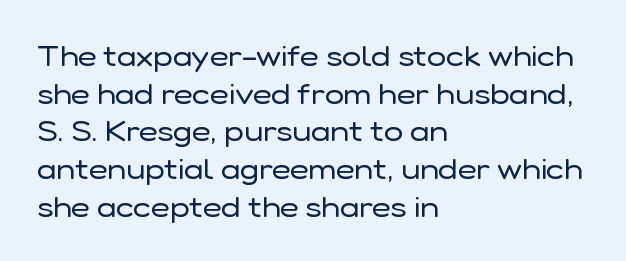
The image shows 29 px regular-weight sans-serif type, upright; set left-aligned, normal line spacing (1.3x), normal letter spacing, not underlined; low stroke contrast and a medium x-height.
